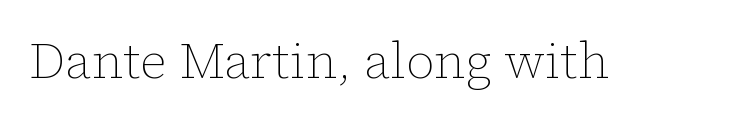
The image shows 50 px thin type, upright; set normal letter spacing, not underlined; low stroke contrast and a medium x-height.
